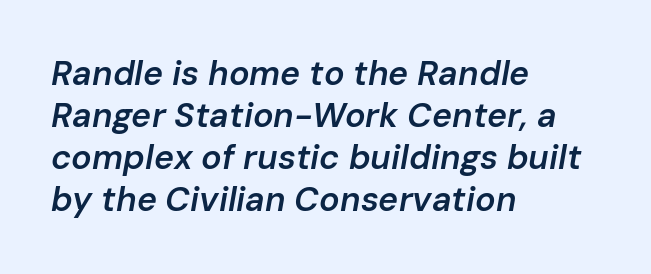
The image shows 34 px semibold type, italic (leaning right); set left-aligned, line spacing 1.24x, normal letter spacing, not underlined; low stroke contrast and a medium x-height.
